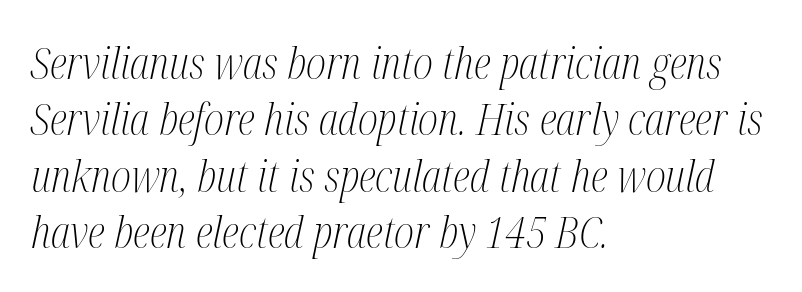
Q: Is the text bold? A: No.
Q: Is the text italic (slanted)? A: Yes, it leans right by about 12 degrees.
Q: Is the typeface a serif or a sans-serif typeface? A: Serif.
Q: Is the text underlined? A: No.
Q: How is the paragraph aligned? A: Left-aligned.
Q: Is the spacing between letters normal or unusually wide? A: Normal.
Q: Is the spacing between lines tight, normal or loose? A: Normal.
Q: Width (condensed, normal, or wide)? A: Condensed.
Q: Stroke contrast? A: Medium.
Q: x-height? A: Medium.
Q: Monospaced? A: No.
